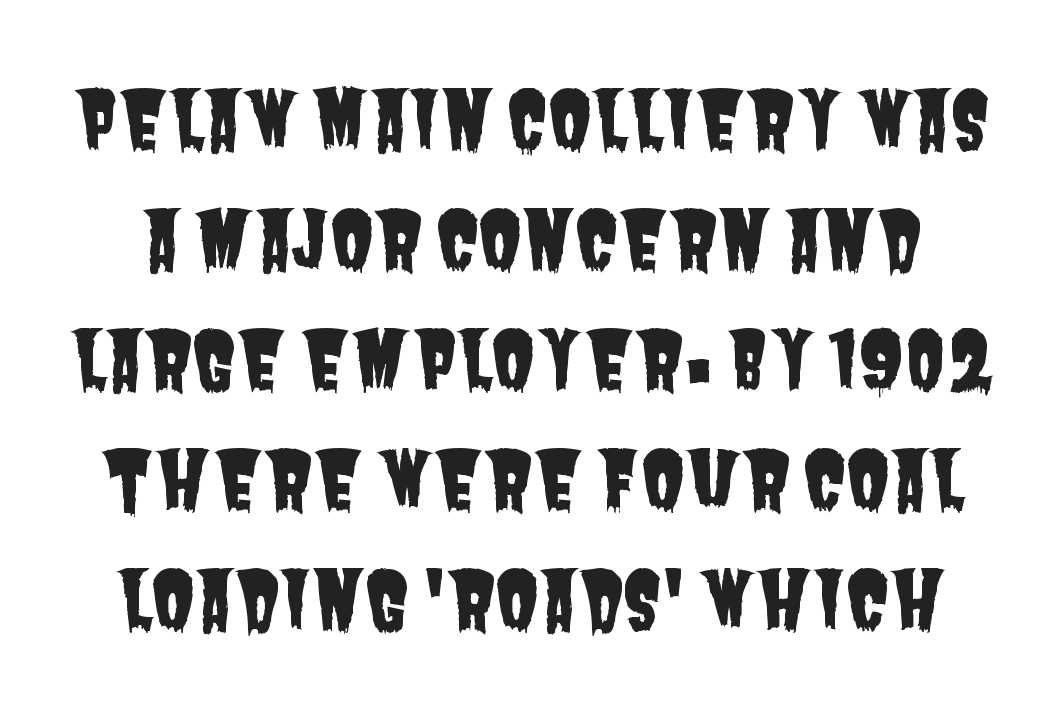
{"serif": "no", "width": "condensed", "stroke_contrast": "low", "x_height": "large", "monospaced": "no", "underline": "no", "line_spacing": "normal", "line_spacing_ratio": 1.5, "letter_spacing": "normal", "letter_spacing_em": 0.0, "glyph_px": 80}
